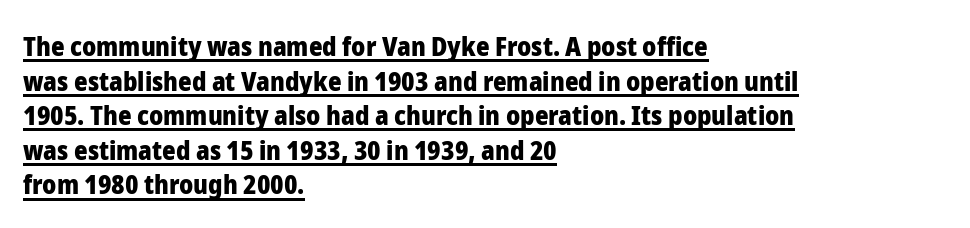
{"italic": "no", "bold": "yes", "underline": "yes", "align": "left", "line_spacing": "normal", "line_spacing_ratio": 1.33, "letter_spacing": "normal", "letter_spacing_em": 0.0, "glyph_px": 26}
